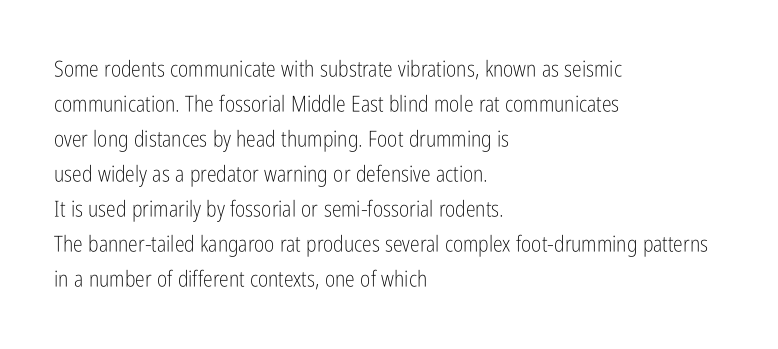
The image shows 22 px text type, upright; set left-aligned, normal line spacing (1.59x), normal letter spacing, not underlined.
